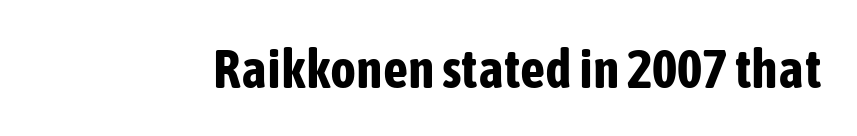
{"serif": "no", "italic": "no", "bold": "yes", "weight": "bold", "width": "condensed", "stroke_contrast": "low", "x_height": "medium", "monospaced": "no", "underline": "no", "letter_spacing": "normal", "letter_spacing_em": 0.0, "glyph_px": 55}
